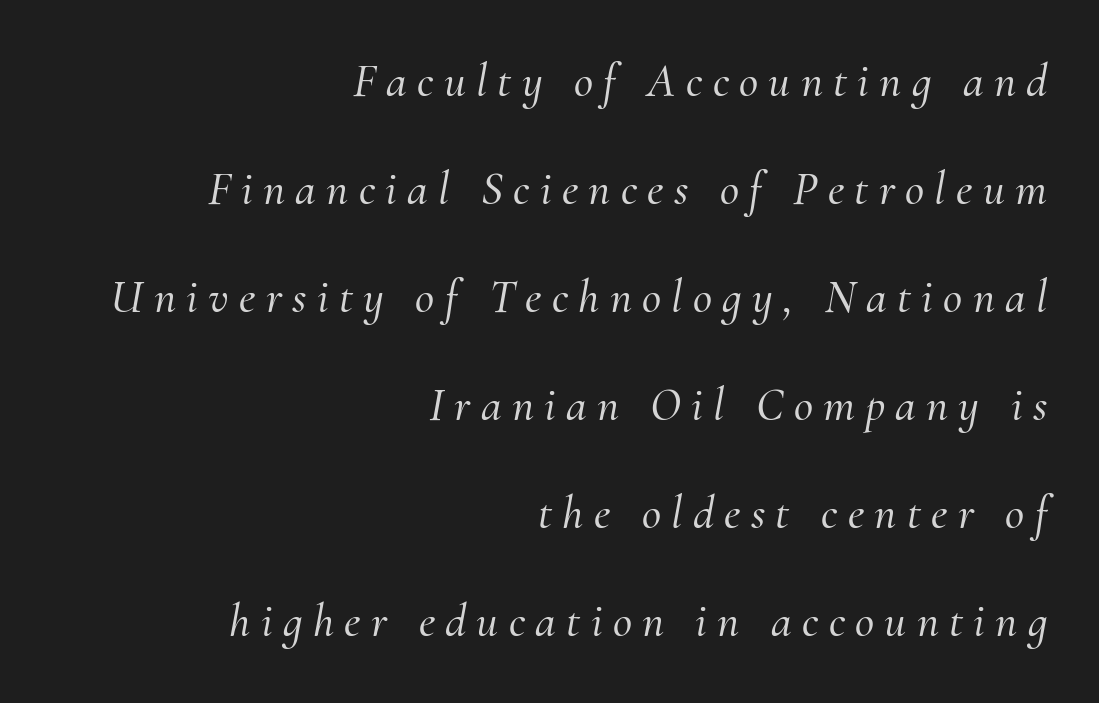
The image shows 47 px serif type, italic (leaning right); set right-aligned, loose line spacing (2.3x), unusually wide letter spacing (+0.22 em), not underlined; medium stroke contrast and a small x-height.
